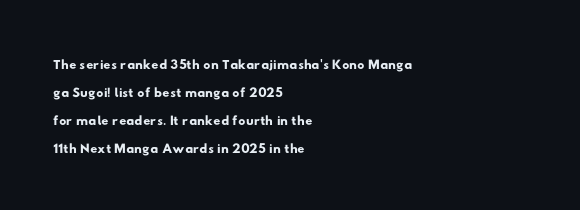
{"underline": "no", "align": "left", "line_spacing": "normal", "line_spacing_ratio": 1.4, "letter_spacing": "normal", "letter_spacing_em": 0.0, "glyph_px": 20}
